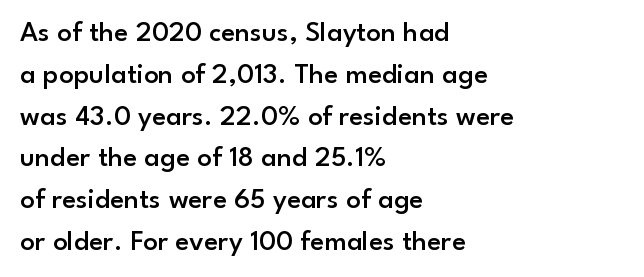
Do the characters align in a grid? No, the font is proportional. The type sits square on the baseline with zero lean. These lines are composed in type without serifs. A clean baseline with only descenders dipping below it.
